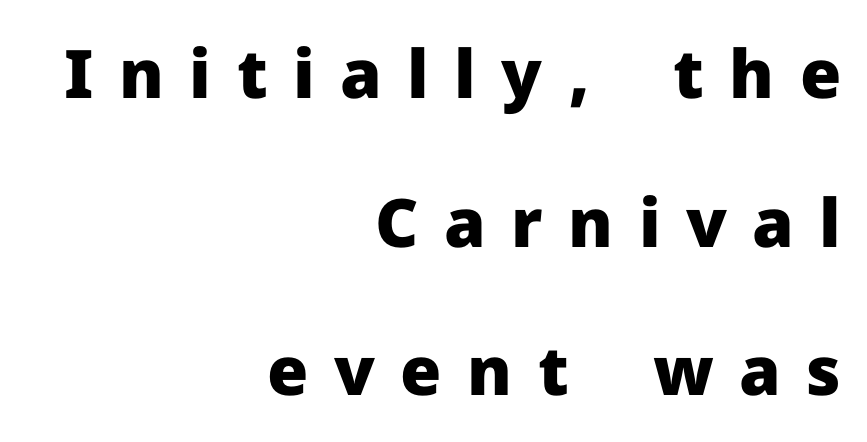
Q: Is the text bold? A: Yes.
Q: Is the text italic (slanted)? A: No, it is upright.
Q: Is the typeface a serif or a sans-serif typeface? A: Sans-serif.
Q: Is the text underlined? A: No.
Q: How is the paragraph aligned? A: Right-aligned.
Q: Is the spacing between letters normal or unusually wide? A: Unusually wide.
Q: Is the spacing between lines tight, normal or loose? A: Loose.
Q: Width (condensed, normal, or wide)? A: Normal.
Q: Stroke contrast? A: Low.
Q: x-height? A: Medium.
Q: Monospaced? A: No.
